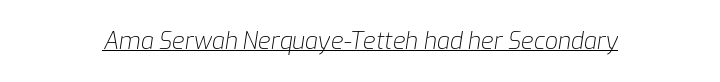
The image shows 23 px text type, italic (leaning right); set normal letter spacing, underlined.
